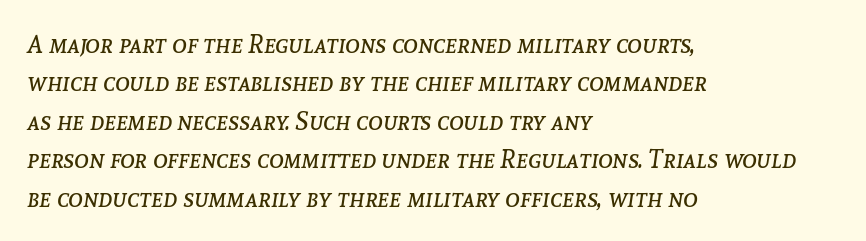
Q: Is the text bold? A: No.
Q: Is the text italic (slanted)? A: Yes, it leans right by about 8 degrees.
Q: Is the text underlined? A: No.
Q: How is the paragraph aligned? A: Left-aligned.
Q: Is the spacing between letters normal or unusually wide? A: Normal.
Q: Is the spacing between lines tight, normal or loose? A: Normal.
